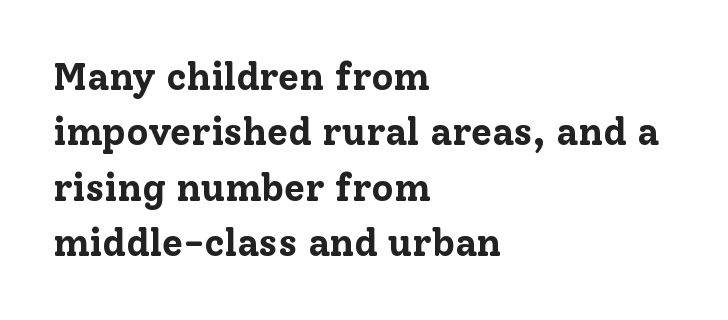
The image shows 38 px bold serif type, upright; set left-aligned, normal line spacing (1.46x), normal letter spacing, not underlined; low stroke contrast and a medium x-height.
